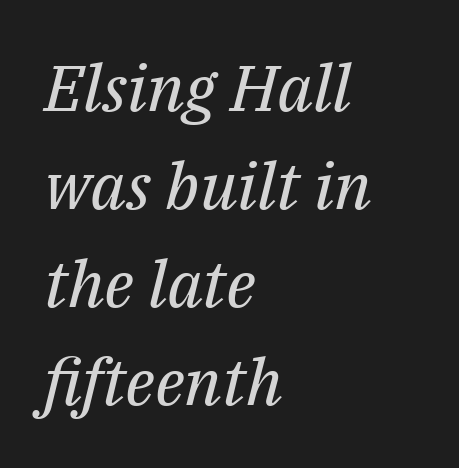
Q: Is the text bold? A: No.
Q: Is the text italic (slanted)? A: Yes, it leans right by about 14 degrees.
Q: Is the typeface a serif or a sans-serif typeface? A: Serif.
Q: Is the text underlined? A: No.
Q: How is the paragraph aligned? A: Left-aligned.
Q: Is the spacing between letters normal or unusually wide? A: Normal.
Q: Is the spacing between lines tight, normal or loose? A: Normal.
Q: Width (condensed, normal, or wide)? A: Normal.
Q: Stroke contrast? A: Medium.
Q: x-height? A: Medium.
Q: Monospaced? A: No.
